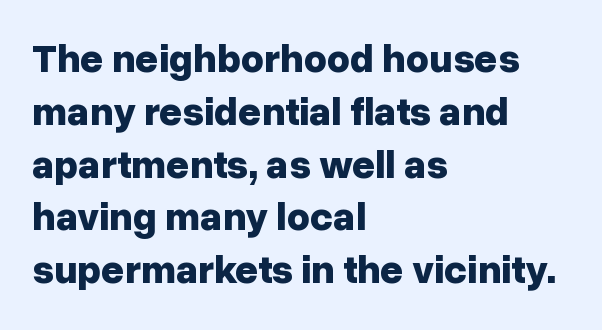
{"serif": "no", "italic": "no", "bold": "yes", "weight": "bold", "width": "normal", "stroke_contrast": "low", "x_height": "medium", "monospaced": "no", "underline": "no", "align": "left", "line_spacing": "normal", "line_spacing_ratio": 1.32, "letter_spacing": "normal", "letter_spacing_em": 0.0, "glyph_px": 40}
